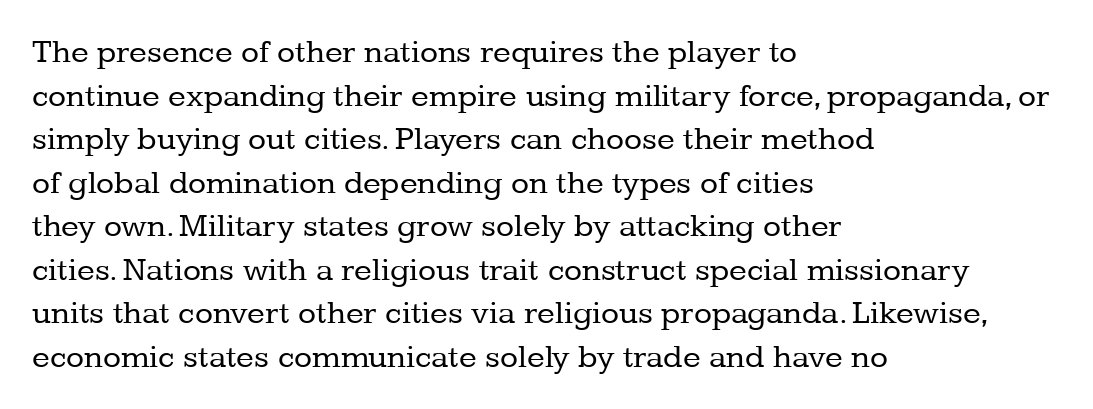
{"serif": "yes", "italic": "no", "bold": "no", "weight": "regular", "width": "normal", "stroke_contrast": "low", "x_height": "medium", "monospaced": "no", "underline": "no", "align": "left", "line_spacing": "normal", "line_spacing_ratio": 1.32, "letter_spacing": "normal", "letter_spacing_em": 0.0, "glyph_px": 33}
